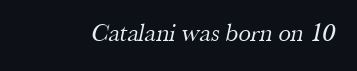
The image shows 25 px text type; set normal letter spacing, not underlined.
